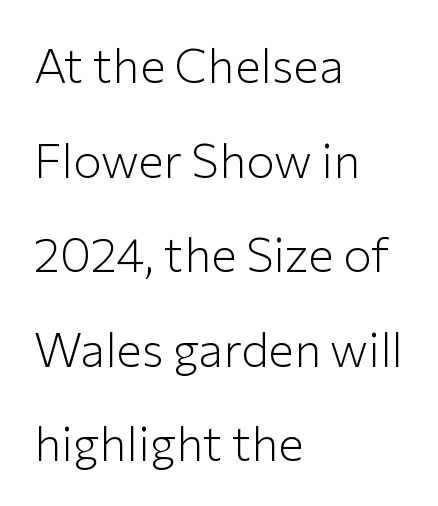
The image shows 48 px light sans-serif type, upright; set left-aligned, loose line spacing (1.97x), normal letter spacing, not underlined; low stroke contrast and a medium x-height.
